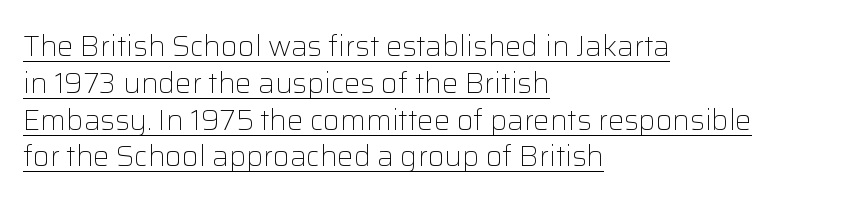
The image shows 29 px light sans-serif type, upright; set left-aligned, normal line spacing (1.27x), normal letter spacing, underlined; low stroke contrast and a medium x-height.
